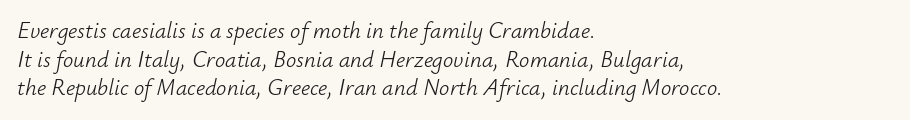
The image shows 23 px text type, italic (leaning right); set left-aligned, normal line spacing (1.25x), normal letter spacing, not underlined.
